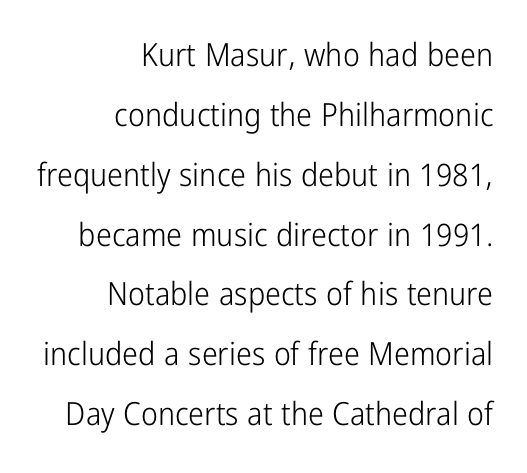
The image shows 32 px light, condensed sans-serif type, upright; set right-aligned, line spacing 1.87x, normal letter spacing, not underlined; low stroke contrast and a medium x-height.
